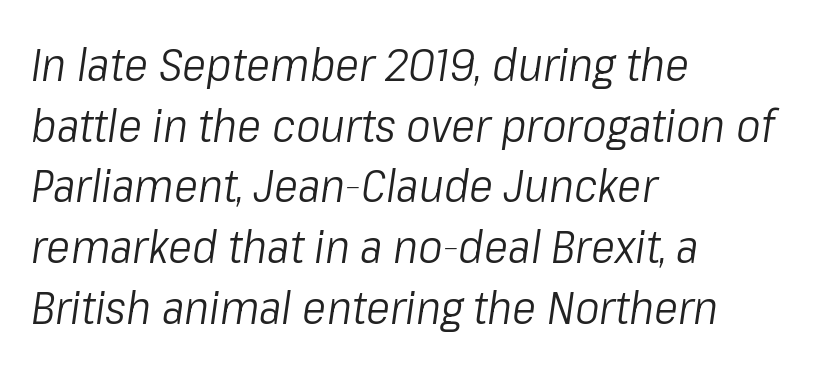
Glyph-to-glyph distance matches everyday printed text. Each letter keeps its own natural width here, so spacing adapts to shape. Check under the words: just untouched page. Horizontally, the lines are justified to the leading edge only.
